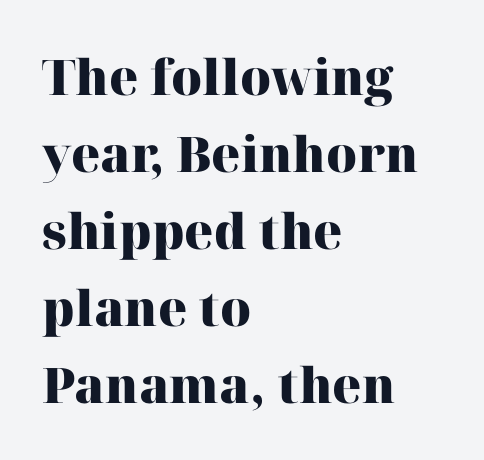
Short and long lines alike share a common starting point at left. Weight: bold. Here the designer chose a conventional face with non-uniform glyph widths. Glyph-to-glyph distance matches everyday printed text.
